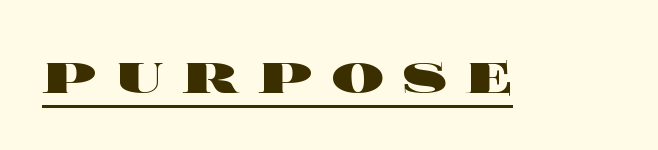
The passage shown is typed in a proportional face where columns would drift. These characters rest on top of a visible drawn line. Bold? Absolutely — the strokes are thick and heavy. Inter-character spacing is expanded well beyond the font's built-in metrics.
